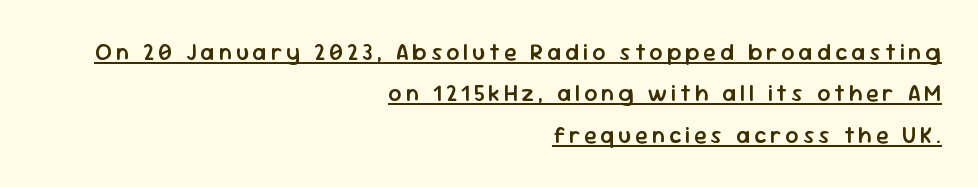
Weight: semibold (demi). Right-aligned paragraph, ragged on the left. The letters stand straight up with perfectly vertical stems. The face used here appears with an underline applied.
